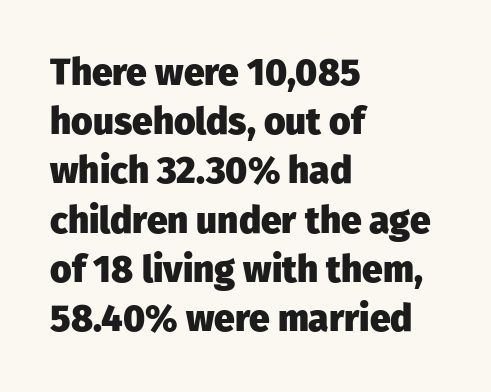
{"serif": "no", "italic": "no", "bold": "yes", "weight": "heavy", "width": "normal", "stroke_contrast": "low", "x_height": "medium", "monospaced": "no", "underline": "no", "align": "left", "line_spacing": "normal", "line_spacing_ratio": 1.33, "letter_spacing": "normal", "letter_spacing_em": 0.0, "glyph_px": 37}
